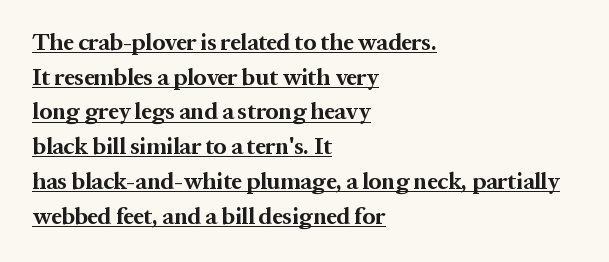
Horizontal bands of white between lines are of average thickness. The axis of the letterforms is exactly vertical. The horizontal fit of the characters is conventional and even. Layout note: lines flush left. Glance below the letters and you will spot a drawn line.
